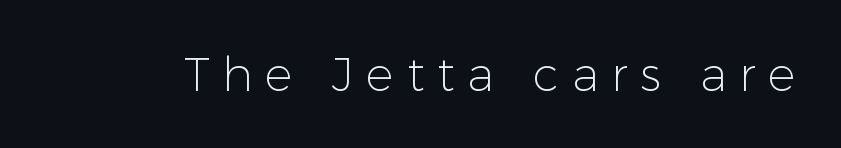
{"serif": "no", "italic": "no", "bold": "no", "weight": "light", "width": "normal", "stroke_contrast": "low", "x_height": "medium", "monospaced": "no", "underline": "no", "letter_spacing": "wide", "letter_spacing_em": 0.27, "glyph_px": 47}
